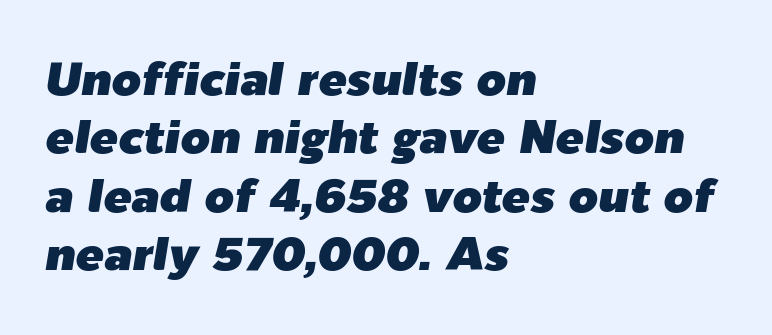
{"italic": "yes", "lean": "right", "slant_degrees": 9, "width": "normal", "stroke_contrast": "low", "x_height": "medium", "monospaced": "no", "underline": "no", "align": "left", "line_spacing_ratio": 1.24, "letter_spacing": "normal", "letter_spacing_em": 0.0, "glyph_px": 47}
